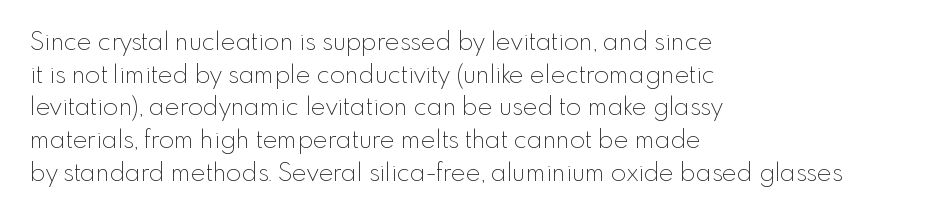
Q: Is the text bold? A: No.
Q: Is the text italic (slanted)? A: No, it is upright.
Q: Is the text underlined? A: No.
Q: How is the paragraph aligned? A: Left-aligned.
Q: Is the spacing between letters normal or unusually wide? A: Normal.
Q: Is the spacing between lines tight, normal or loose? A: Normal.
